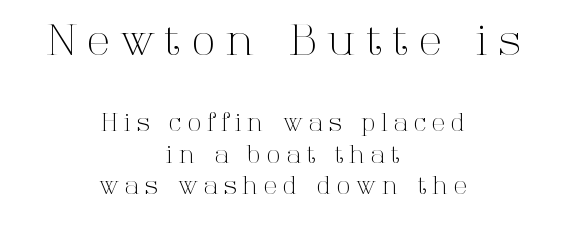
{"serif": "yes", "italic": "no", "bold": "no", "weight": "light", "width": "normal", "stroke_contrast": "high", "x_height": "medium", "monospaced": "no", "underline": "no", "align": "center", "line_spacing": "normal", "line_spacing_ratio": 1.32, "letter_spacing": "wide", "letter_spacing_em": 0.27, "larger_block": "first", "size_ratio": 1.75, "glyph_px": 42}
